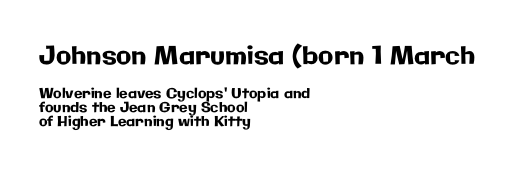
Q: Is the text italic (slanted)? A: No, it is upright.
Q: Is the text underlined? A: No.
Q: How is the paragraph aligned? A: Left-aligned.
Q: Is the spacing between letters normal or unusually wide? A: Normal.
Q: Is the spacing between lines tight, normal or loose? A: Tight.
Q: Which block of text is set in a larger size, the first (top) or the second (bottom)? A: The first (top) one.
